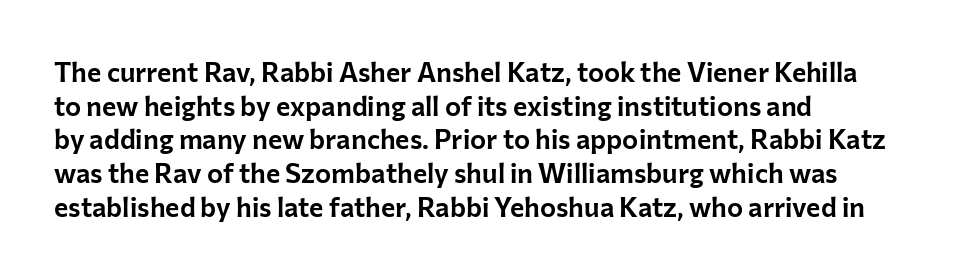
{"italic": "no", "underline": "no", "align": "left", "line_spacing": "normal", "line_spacing_ratio": 1.25, "letter_spacing": "normal", "letter_spacing_em": 0.0, "glyph_px": 27}
